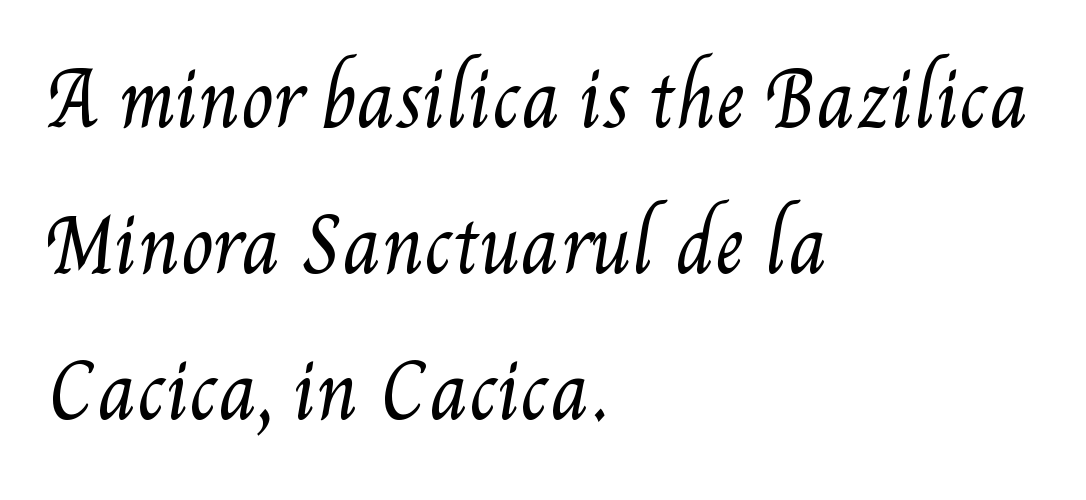
{"bold": "no", "weight": "regular", "width": "condensed", "stroke_contrast": "medium", "x_height": "small", "monospaced": "no", "underline": "no", "align": "left", "line_spacing": "loose", "line_spacing_ratio": 1.97, "letter_spacing": "normal", "letter_spacing_em": 0.0, "glyph_px": 74}
